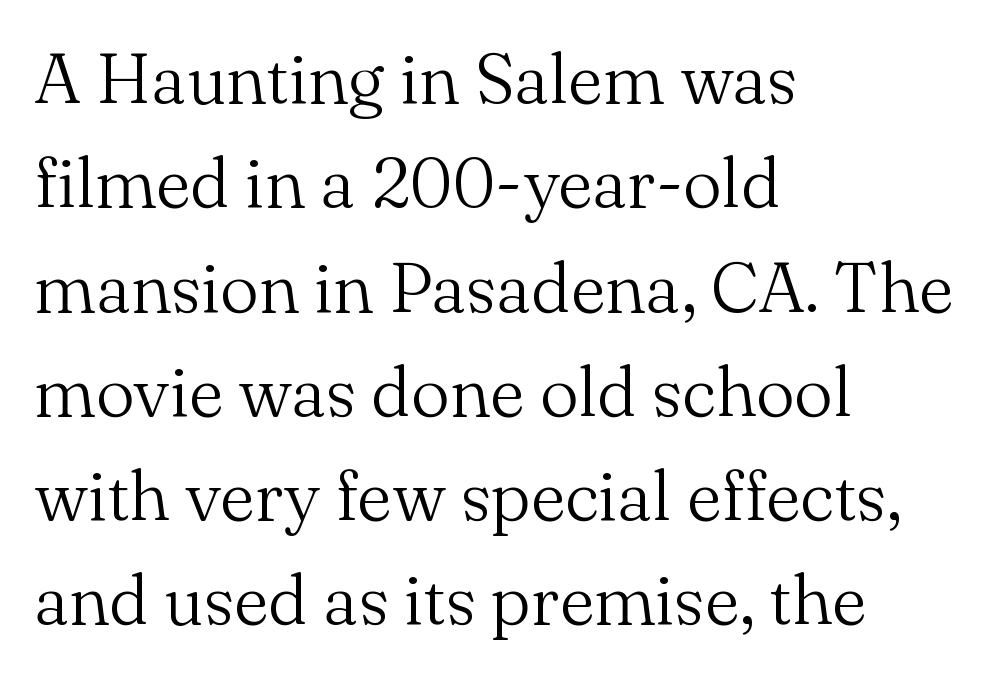
{"serif": "yes", "italic": "no", "bold": "no", "weight": "light", "width": "normal", "stroke_contrast": "medium", "x_height": "small", "monospaced": "no", "underline": "no", "align": "left", "line_spacing": "normal", "line_spacing_ratio": 1.49, "letter_spacing": "normal", "letter_spacing_em": 0.0, "glyph_px": 70}
